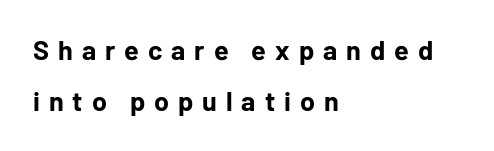
{"italic": "no", "bold": "yes", "underline": "no", "align": "left", "line_spacing_ratio": 1.89, "letter_spacing": "wide", "letter_spacing_em": 0.33, "glyph_px": 27}
